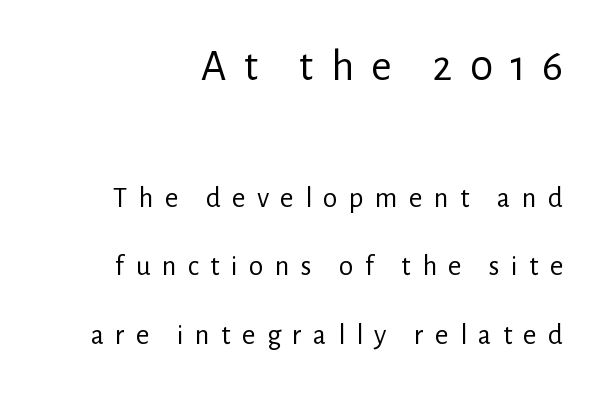
The image shows 44 px regular-weight sans-serif type, upright; set right-aligned, loose line spacing (2.36x), unusually wide letter spacing (+0.39 em), not underlined; the first (top) block is 1.52x larger; low stroke contrast and a medium x-height.
